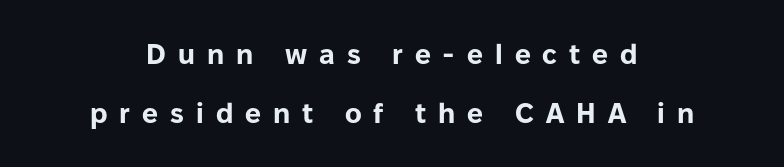
How would I describe the line gaps? Wide and relaxed. Honestly, there is no underline to notice here at all. You can tell from the bare stems that sans-serif type was used. Bold? Absolutely — the strokes are thick and heavy. If you drew a line through each stem, it would be perfectly vertical. Here the glyphs are tracked loosely, breaking word shapes into spaced letters.
